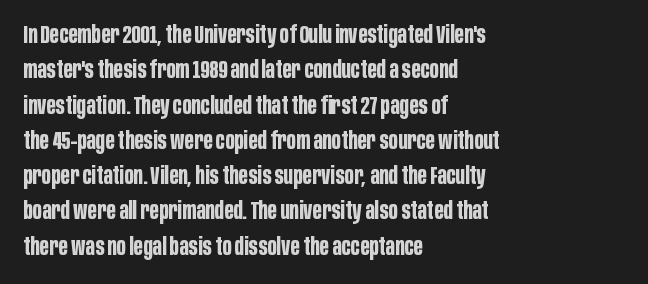
The baseline area is clear. Rendered with straight, roman letterforms. The face used here has the dense, thick strokes of a bold. One-word summary of the alignment: left.
